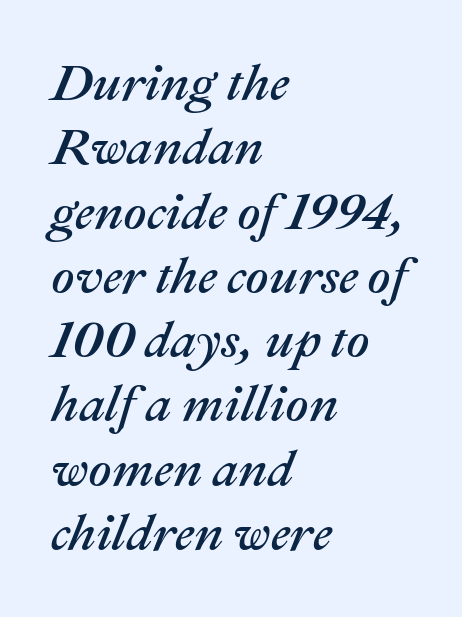
The image shows 51 px text type, italic (leaning right); set left-aligned, normal line spacing (1.26x), normal letter spacing, not underlined; medium stroke contrast and a medium x-height.
